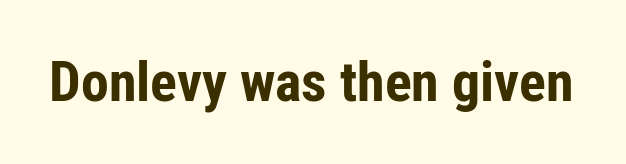
Honestly, the letter spacing is just normal — you wouldn't notice it. The space directly below the letters is spotless. Its strokes are broad and dark, the hallmark of bold type. Posture: upright roman. The characters display no serif detailing; their extremities are plain. The face used here is proportionally spaced, like ordinary book or web type.
